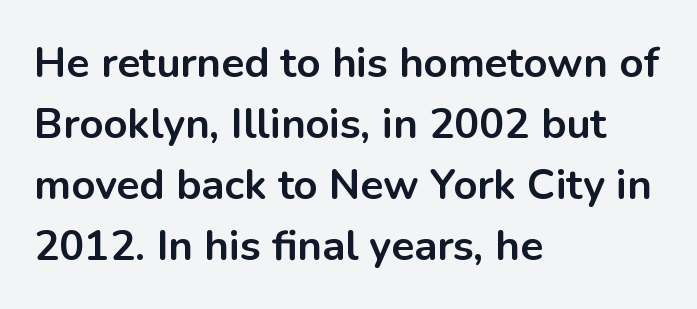
Vertical strokes here are truly vertical. These lines sit exactly where default settings would place them. Notice how the passage keeps a crisp vertical edge on the left only. Nothing unusual about the tracking: characters are spaced as the font intends. The characters display no serif detailing; their extremities are plain. Descenders are the only things crossing below the line.
